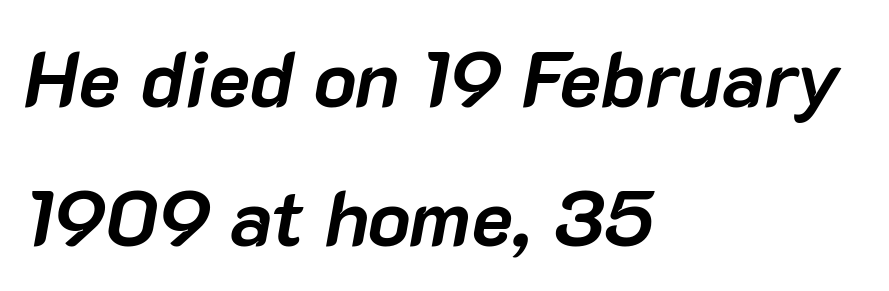
Q: Is the text bold? A: Yes.
Q: Is the text italic (slanted)? A: Yes, it leans right by about 10 degrees.
Q: Is the text underlined? A: No.
Q: How is the paragraph aligned? A: Left-aligned.
Q: Is the spacing between letters normal or unusually wide? A: Normal.
Q: Width (condensed, normal, or wide)? A: Normal.
Q: Stroke contrast? A: Low.
Q: x-height? A: Medium.
Q: Monospaced? A: No.
